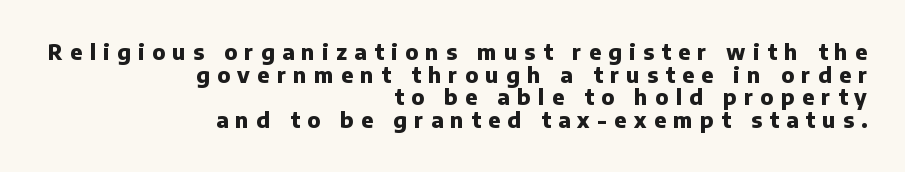
Q: Is the text bold? A: Yes.
Q: Is the text italic (slanted)? A: No, it is upright.
Q: Is the text underlined? A: No.
Q: How is the paragraph aligned? A: Right-aligned.
Q: Is the spacing between letters normal or unusually wide? A: Unusually wide.
Q: Is the spacing between lines tight, normal or loose? A: Tight.
